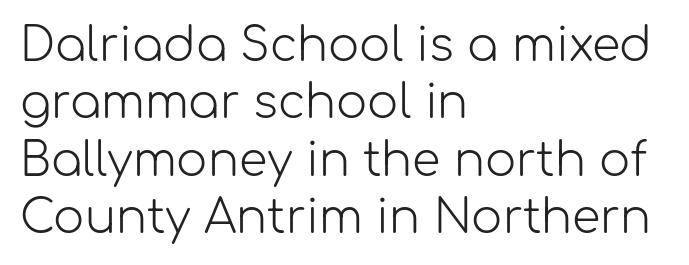
Q: Is the text bold? A: No.
Q: Is the text italic (slanted)? A: No, it is upright.
Q: Is the typeface a serif or a sans-serif typeface? A: Sans-serif.
Q: Is the text underlined? A: No.
Q: How is the paragraph aligned? A: Left-aligned.
Q: Is the spacing between letters normal or unusually wide? A: Normal.
Q: Is the spacing between lines tight, normal or loose? A: Normal.
Q: Width (condensed, normal, or wide)? A: Normal.
Q: Stroke contrast? A: Low.
Q: x-height? A: Medium.
Q: Monospaced? A: No.
